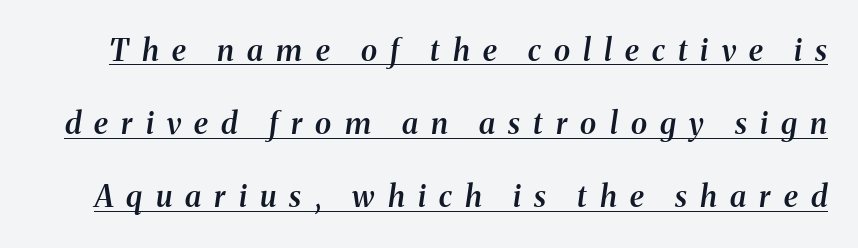
{"serif": "yes", "italic": "yes", "lean": "right", "slant_degrees": 8, "bold": "semi", "weight": "semibold", "width": "normal", "stroke_contrast": "medium", "x_height": "medium", "monospaced": "no", "underline": "yes", "line_spacing": "loose", "line_spacing_ratio": 2.44, "letter_spacing": "wide", "letter_spacing_em": 0.44, "glyph_px": 30}
